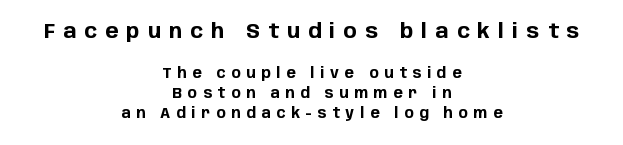
Q: Is the text bold? A: Yes.
Q: Is the text italic (slanted)? A: No, it is upright.
Q: Is the text underlined? A: No.
Q: How is the paragraph aligned? A: Centered.
Q: Is the spacing between letters normal or unusually wide? A: Unusually wide.
Q: Is the spacing between lines tight, normal or loose? A: Normal.
Q: Which block of text is set in a larger size, the first (top) or the second (bottom)? A: The first (top) one.
